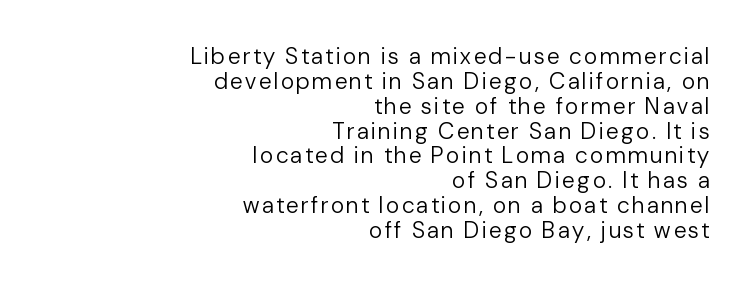
Letters rest on an invisible, unmarked baseline. Line endings align vertically; line beginnings do not. Rendered with straight, roman letterforms. Each new line begins almost immediately beneath the previous one.
